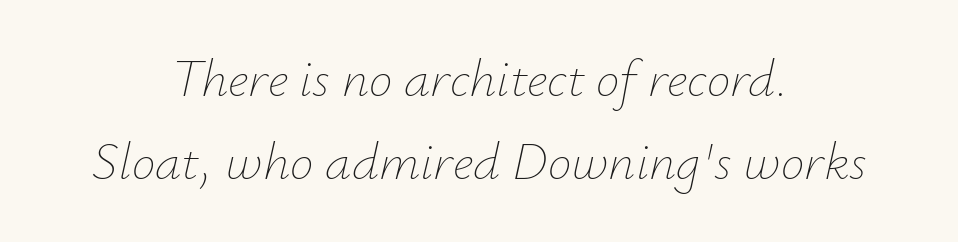
Line spacing here is normal. Slanted lettering throughout. Stroke thickness stays within the range of a standard reading face or lighter. Which margin do the lines hug? Neither — every line sits in the middle.
